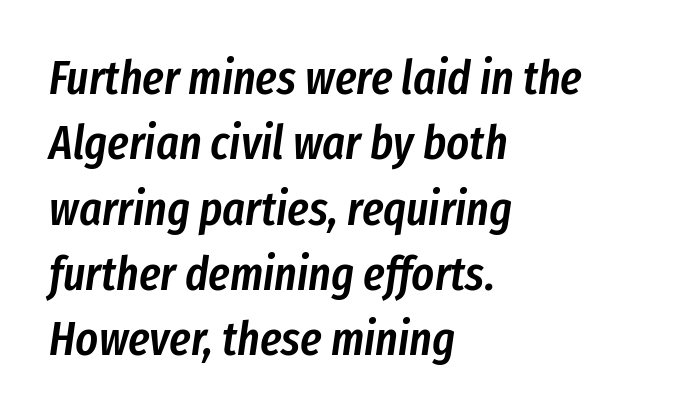
Q: Is the text bold? A: Semi-bold.
Q: Is the text italic (slanted)? A: Yes, it leans right by about 8 degrees.
Q: Is the text underlined? A: No.
Q: How is the paragraph aligned? A: Left-aligned.
Q: Is the spacing between letters normal or unusually wide? A: Normal.
Q: Is the spacing between lines tight, normal or loose? A: Normal.
Q: Width (condensed, normal, or wide)? A: Condensed.
Q: Stroke contrast? A: Low.
Q: x-height? A: Medium.
Q: Monospaced? A: No.
